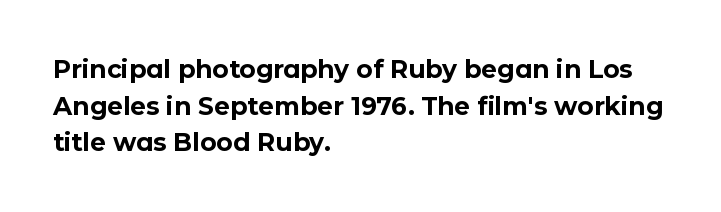
Compared with an ordinary text face, these strokes are far heavier — a full bold. Tall strokes in this sample are plumb rather than angled. Reading down the block, your eye returns to a fixed left position each line. The space directly below the letters is spotless. Leading matches the norm, producing a regular column. The type is set solid horizontally, with unmodified tracking.
